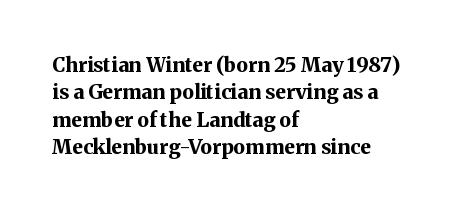
The image shows 20 px bold type, upright; set left-aligned, normal line spacing (1.37x), normal letter spacing, not underlined.
